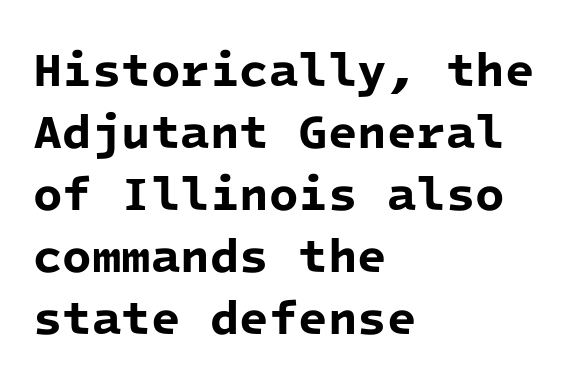
Q: Is the text bold? A: Yes.
Q: Is the typeface a serif or a sans-serif typeface? A: Sans-serif.
Q: Is the text underlined? A: No.
Q: How is the paragraph aligned? A: Left-aligned.
Q: Is the spacing between letters normal or unusually wide? A: Normal.
Q: Is the spacing between lines tight, normal or loose? A: Normal.
Q: Width (condensed, normal, or wide)? A: Normal.
Q: Stroke contrast? A: Low.
Q: x-height? A: Medium.
Q: Monospaced? A: Yes.
